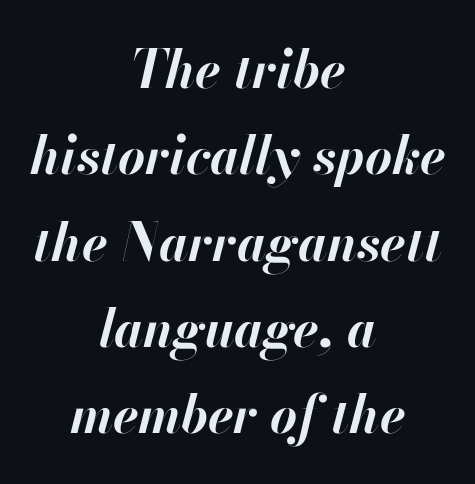
The image shows 52 px bold type, italic (leaning right); set centered, normal line spacing (1.66x), normal letter spacing, not underlined; high stroke contrast and a small x-height.
